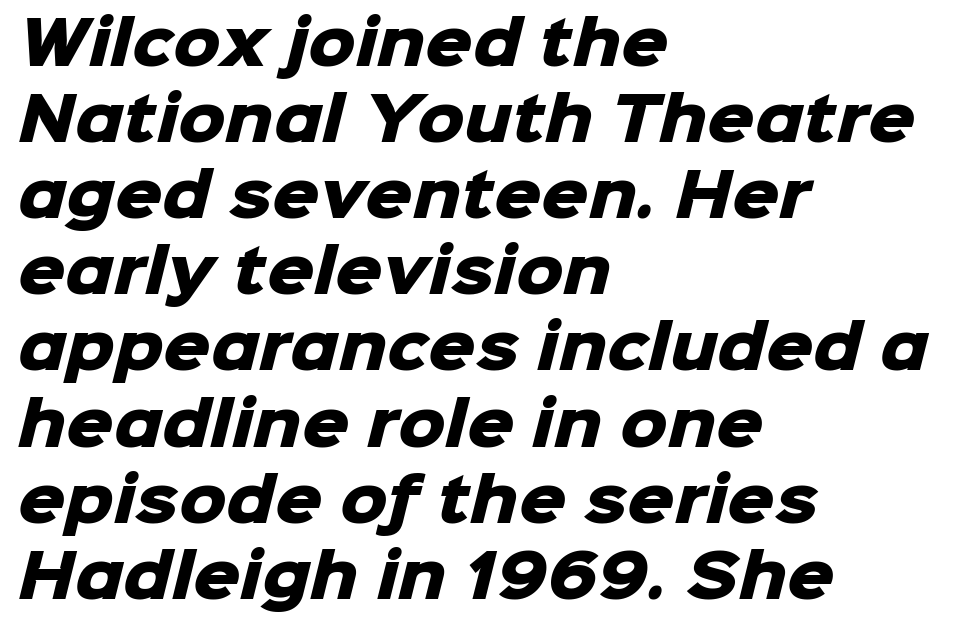
{"serif": "no", "bold": "yes", "weight": "heavy", "width": "normal", "stroke_contrast": "low", "x_height": "medium", "monospaced": "no", "underline": "no", "align": "left", "line_spacing": "normal", "line_spacing_ratio": 1.29, "letter_spacing": "normal", "letter_spacing_em": 0.0, "glyph_px": 59}
